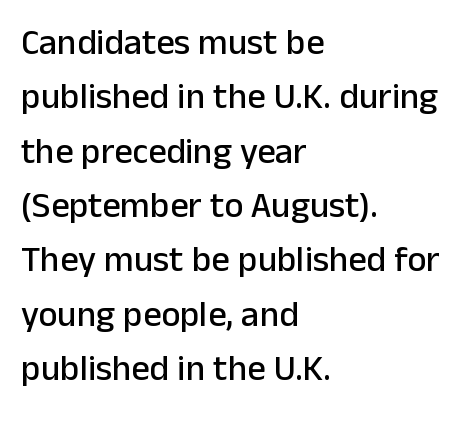
{"serif": "no", "italic": "no", "width": "normal", "stroke_contrast": "low", "x_height": "medium", "monospaced": "no", "underline": "no", "align": "left", "line_spacing": "normal", "line_spacing_ratio": 1.51, "letter_spacing": "normal", "letter_spacing_em": 0.0, "glyph_px": 36}
